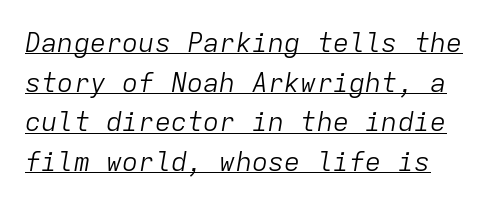
Compared with typical paragraphs, the rows here are spaced about the same. You can tell it's italic because the verticals aren't actually vertical. No chunkiness to these letters — they're not bold. Is the letter spacing exaggerated? No — it looks like the ordinary default.
